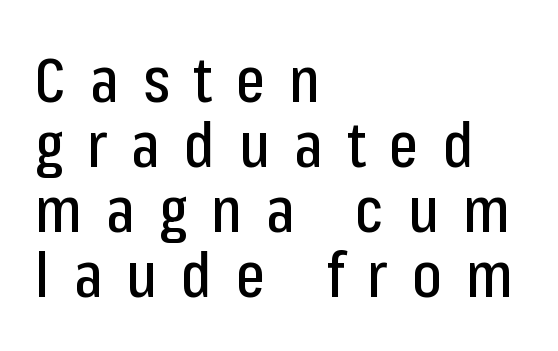
Q: Is the text italic (slanted)? A: No, it is upright.
Q: Is the typeface a serif or a sans-serif typeface? A: Sans-serif.
Q: Is the text underlined? A: No.
Q: How is the paragraph aligned? A: Left-aligned.
Q: Is the spacing between letters normal or unusually wide? A: Unusually wide.
Q: Is the spacing between lines tight, normal or loose? A: Tight.
Q: Width (condensed, normal, or wide)? A: Condensed.
Q: Stroke contrast? A: Low.
Q: x-height? A: Medium.
Q: Monospaced? A: No.
